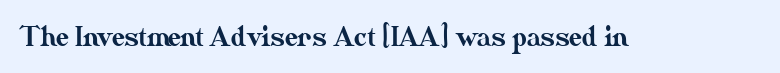
The image shows 26 px text type, upright; set normal letter spacing, not underlined.
